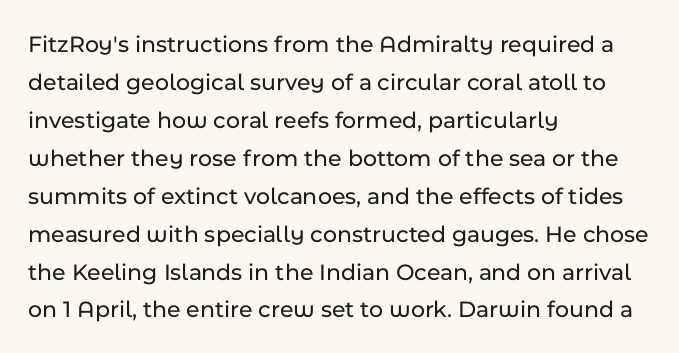
The image shows 24 px text type, upright; set left-aligned, normal line spacing (1.58x), normal letter spacing, not underlined.
